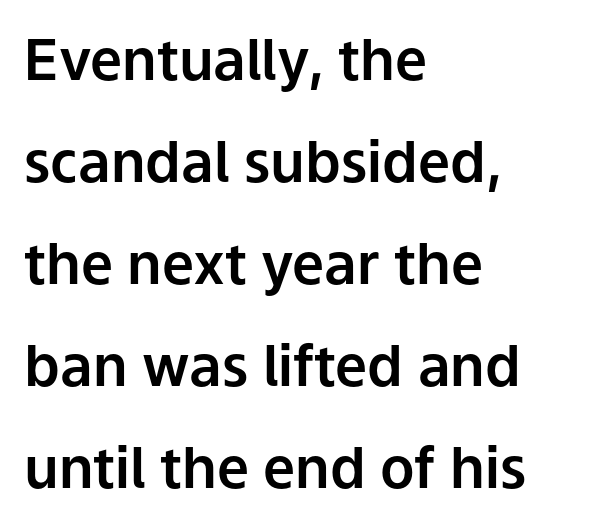
Q: Is the text italic (slanted)? A: No, it is upright.
Q: Is the typeface a serif or a sans-serif typeface? A: Sans-serif.
Q: Is the text underlined? A: No.
Q: How is the paragraph aligned? A: Left-aligned.
Q: Is the spacing between letters normal or unusually wide? A: Normal.
Q: Width (condensed, normal, or wide)? A: Normal.
Q: Stroke contrast? A: Low.
Q: x-height? A: Medium.
Q: Monospaced? A: No.
